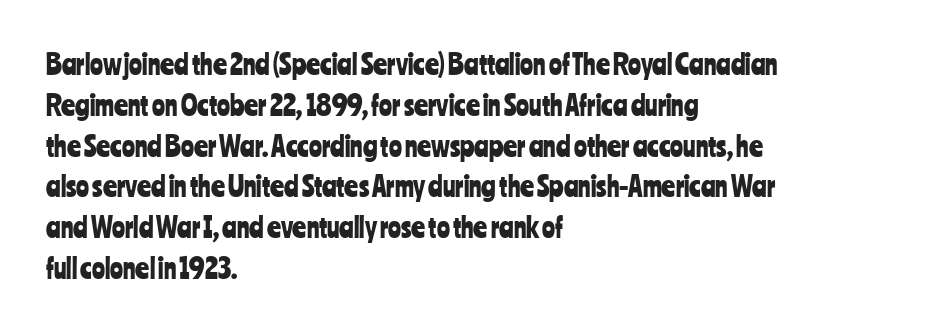
The image shows 27 px text type, upright; set left-aligned, normal line spacing (1.51x), normal letter spacing, not underlined.
